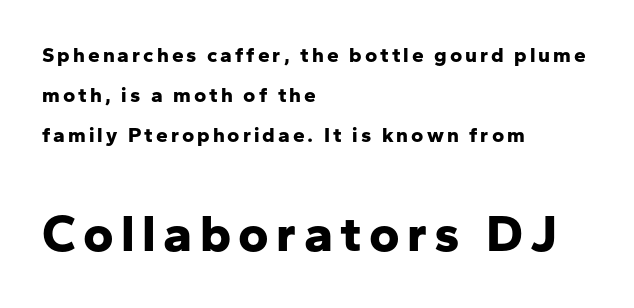
Q: Is the text bold? A: Yes.
Q: Is the text italic (slanted)? A: No, it is upright.
Q: Is the typeface a serif or a sans-serif typeface? A: Sans-serif.
Q: Is the text underlined? A: No.
Q: How is the paragraph aligned? A: Left-aligned.
Q: Is the spacing between lines tight, normal or loose? A: Loose.
Q: Which block of text is set in a larger size, the first (top) or the second (bottom)? A: The second (bottom) one.
Q: Width (condensed, normal, or wide)? A: Normal.
Q: Stroke contrast? A: Low.
Q: x-height? A: Medium.
Q: Monospaced? A: No.
